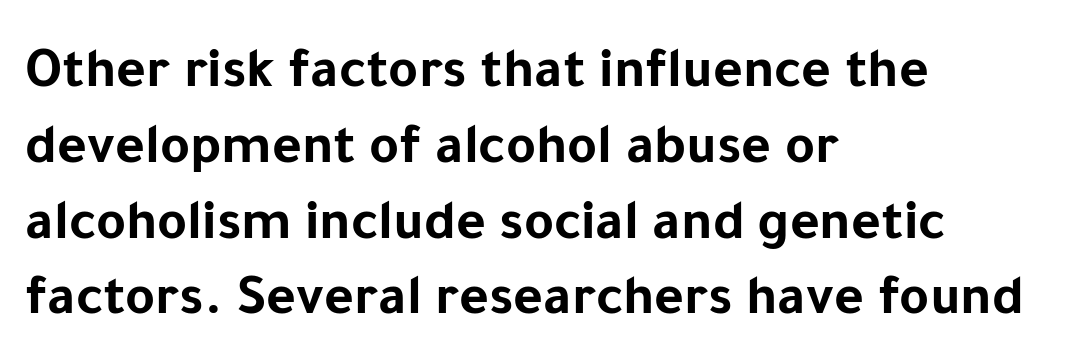
Q: Is the text bold? A: Yes.
Q: Is the text italic (slanted)? A: No, it is upright.
Q: Is the typeface a serif or a sans-serif typeface? A: Sans-serif.
Q: Is the text underlined? A: No.
Q: How is the paragraph aligned? A: Left-aligned.
Q: Is the spacing between letters normal or unusually wide? A: Normal.
Q: Is the spacing between lines tight, normal or loose? A: Normal.
Q: Width (condensed, normal, or wide)? A: Normal.
Q: Stroke contrast? A: Low.
Q: x-height? A: Medium.
Q: Monospaced? A: No.
